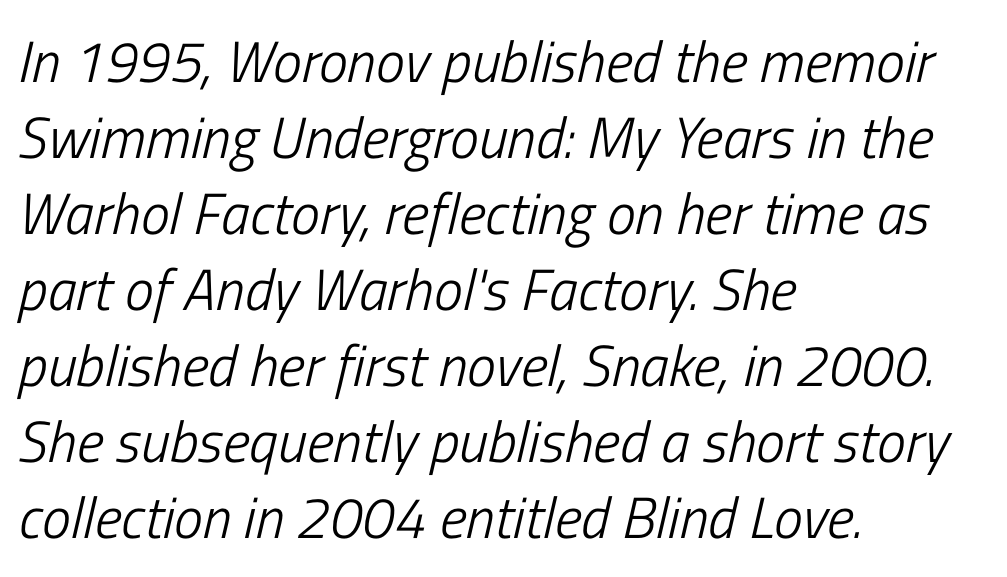
Q: Is the text bold? A: No.
Q: Is the text italic (slanted)? A: Yes, it leans right by about 13 degrees.
Q: Is the text underlined? A: No.
Q: How is the paragraph aligned? A: Left-aligned.
Q: Is the spacing between letters normal or unusually wide? A: Normal.
Q: Is the spacing between lines tight, normal or loose? A: Normal.
Q: Width (condensed, normal, or wide)? A: Condensed.
Q: Stroke contrast? A: Low.
Q: x-height? A: Medium.
Q: Monospaced? A: No.
